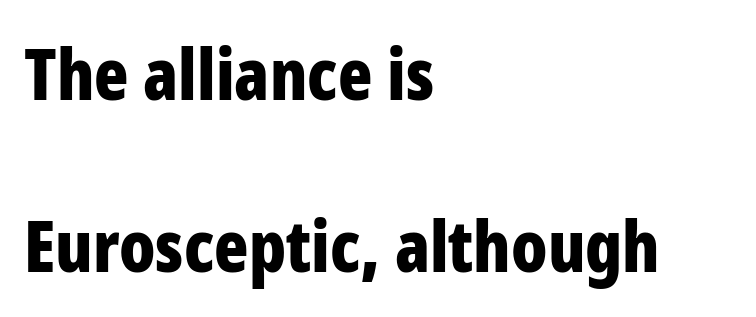
What kind of face is this? One without serifs — a sans. The letters stand upright; this is a roman face. Quick note: interline space is abundant. Typographic density is high because the face is bold. The rendering uses natural spacing where letterforms have individual widths.
